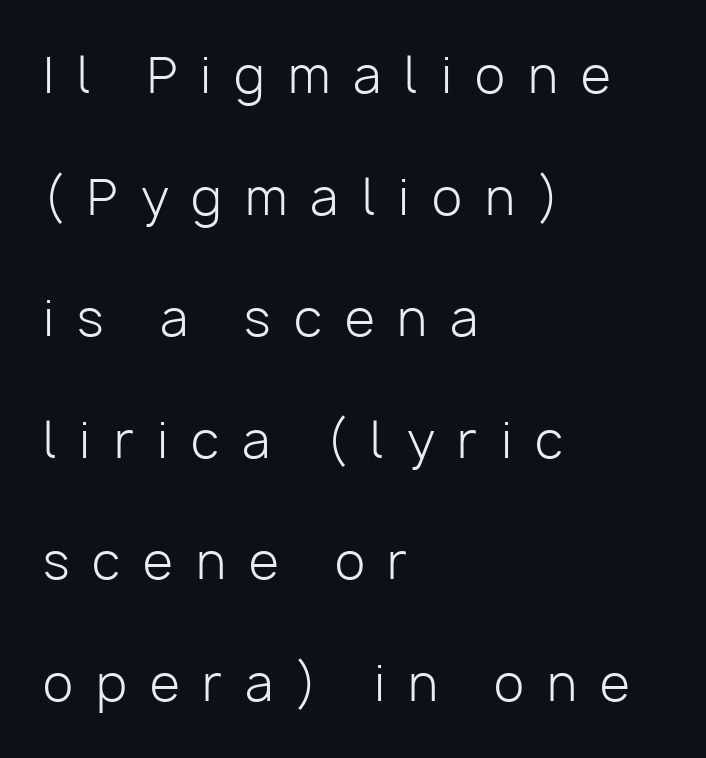
Typeset ragged right — the left edge is the straight one. Does the leading feel generous? Absolutely, it's lavish. The letters carry no serifs — their stems end cleanly without finishing strokes. Italic: no, the glyphs are upright roman.
